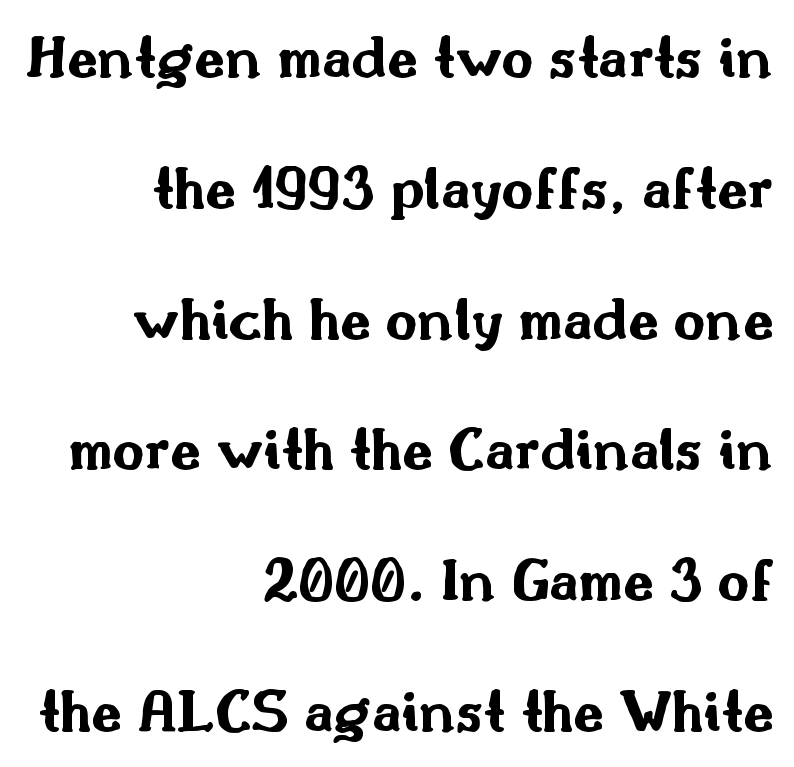
One-word summary of the alignment: right. The block of text is sparse from top to bottom, with ample space between rows. Examine the stroke ends and you'll find no serifs. The rendering keeps characters at their native spacing. Each letter keeps its own natural width here, so spacing adapts to shape.
